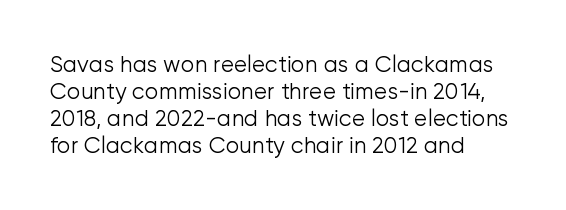
Beneath every word, the page is bare. The lettering holds an erect, upright posture throughout. Caption: face not bold, strokes unweighted. The gaps between neighbouring characters are ordinary and unremarkable.
